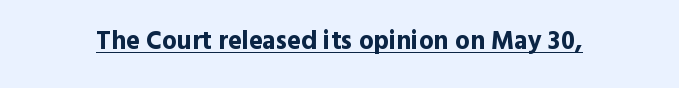
{"italic": "no", "bold": "yes", "underline": "yes", "letter_spacing": "normal", "letter_spacing_em": 0.0, "glyph_px": 26}
